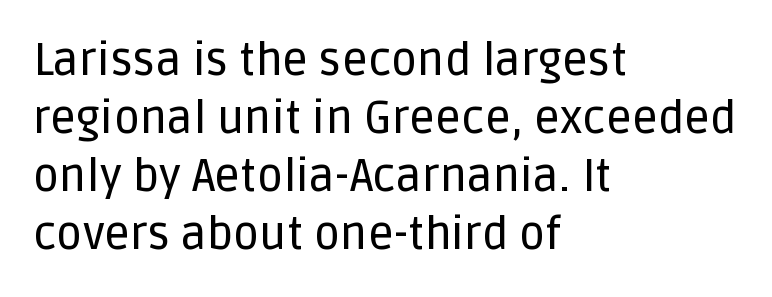
Q: Is the text italic (slanted)? A: No, it is upright.
Q: Is the typeface a serif or a sans-serif typeface? A: Sans-serif.
Q: Is the text underlined? A: No.
Q: How is the paragraph aligned? A: Left-aligned.
Q: Is the spacing between letters normal or unusually wide? A: Normal.
Q: Is the spacing between lines tight, normal or loose? A: Normal.
Q: Width (condensed, normal, or wide)? A: Normal.
Q: Stroke contrast? A: Low.
Q: x-height? A: Large.
Q: Monospaced? A: No.
